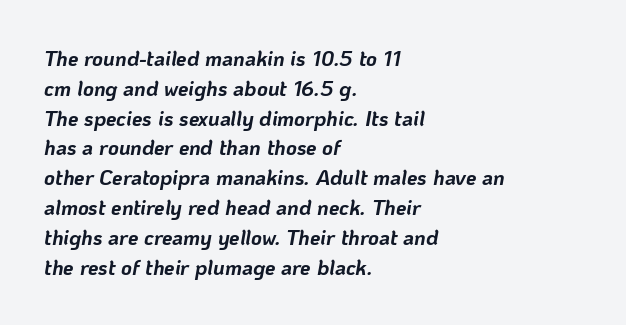
Descenders are the only things crossing below the line. Honestly, the letter spacing is just normal — you wouldn't notice it. One-word summary of the alignment: left. The designer left line spacing at the default. Chunky letters — that's bold for sure.
